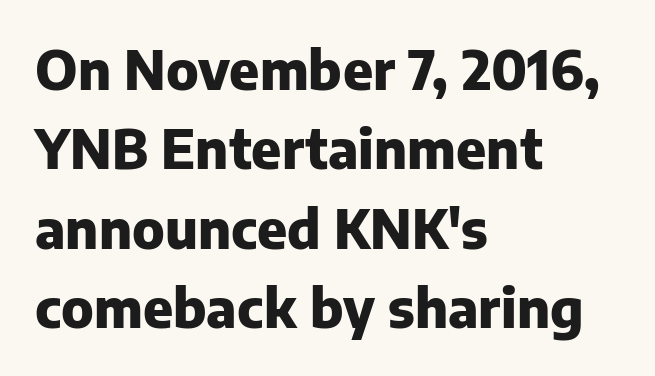
Q: Is the text bold? A: Yes.
Q: Is the text italic (slanted)? A: No, it is upright.
Q: Is the typeface a serif or a sans-serif typeface? A: Sans-serif.
Q: Is the text underlined? A: No.
Q: How is the paragraph aligned? A: Left-aligned.
Q: Is the spacing between letters normal or unusually wide? A: Normal.
Q: Is the spacing between lines tight, normal or loose? A: Normal.
Q: Width (condensed, normal, or wide)? A: Normal.
Q: Stroke contrast? A: Low.
Q: x-height? A: Medium.
Q: Monospaced? A: No.
